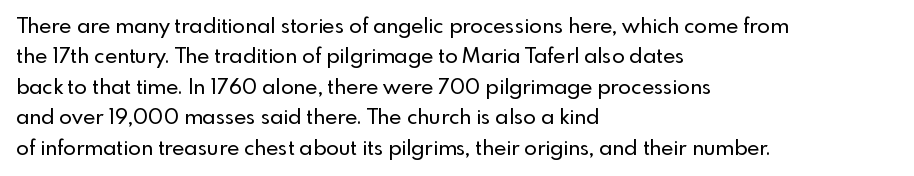
{"italic": "no", "underline": "no", "align": "left", "line_spacing": "normal", "line_spacing_ratio": 1.45, "letter_spacing": "normal", "letter_spacing_em": 0.0, "glyph_px": 21}
